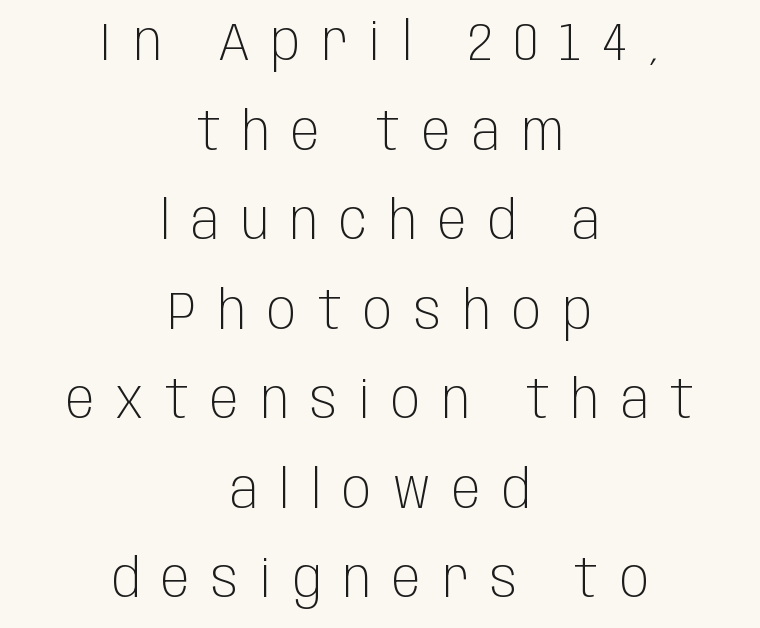
{"serif": "no", "italic": "no", "bold": "no", "weight": "light", "width": "condensed", "stroke_contrast": "low", "x_height": "large", "monospaced": "no", "underline": "no", "align": "center", "line_spacing": "normal", "line_spacing_ratio": 1.69, "letter_spacing": "wide", "letter_spacing_em": 0.41, "glyph_px": 53}
